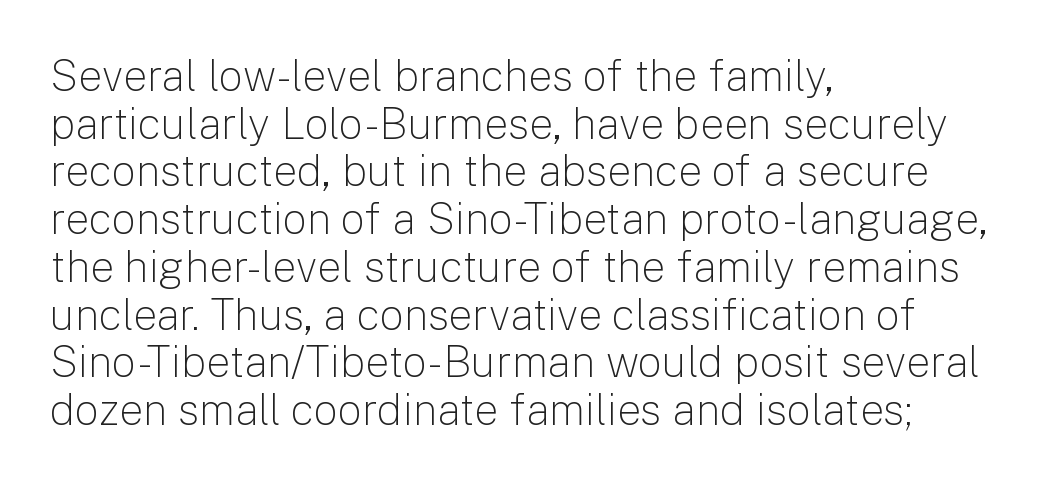
Q: Is the text bold? A: No.
Q: Is the text italic (slanted)? A: No, it is upright.
Q: Is the typeface a serif or a sans-serif typeface? A: Sans-serif.
Q: Is the text underlined? A: No.
Q: How is the paragraph aligned? A: Left-aligned.
Q: Is the spacing between letters normal or unusually wide? A: Normal.
Q: Is the spacing between lines tight, normal or loose? A: Tight.
Q: Width (condensed, normal, or wide)? A: Normal.
Q: Stroke contrast? A: Low.
Q: x-height? A: Medium.
Q: Monospaced? A: No.
